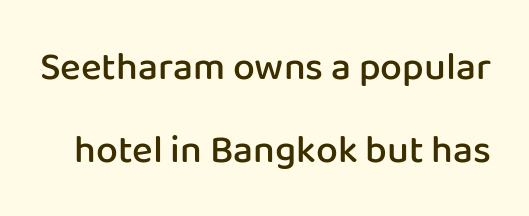
This block would shrink considerably if given ordinary leading; it's expanded now. This is moderately heavy type, rendered in semibold. Unlike a traditional serif, this face leaves its strokes unadorned. The specimen omits any rule beneath the text block's lines. Vertical strokes here are truly vertical.
